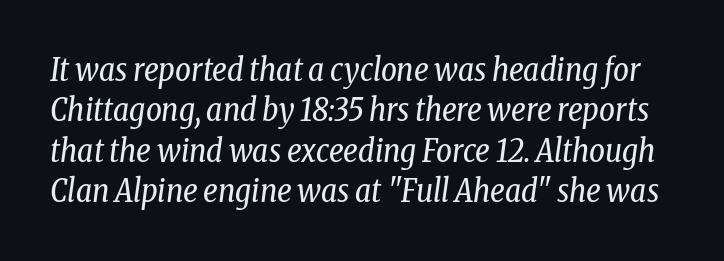
The typography opts for an oblique posture over an upright one. The rows are spaced the way most documents space them. Letters rest on an invisible, unmarked baseline. Think of a printed novel: that variable character pitch is what you see here.
